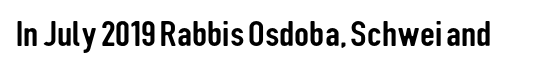
Q: Is the text italic (slanted)? A: No, it is upright.
Q: Is the typeface a serif or a sans-serif typeface? A: Sans-serif.
Q: Is the text underlined? A: No.
Q: Is the spacing between letters normal or unusually wide? A: Normal.
Q: Width (condensed, normal, or wide)? A: Condensed.
Q: Stroke contrast? A: Low.
Q: x-height? A: Medium.
Q: Monospaced? A: No.
